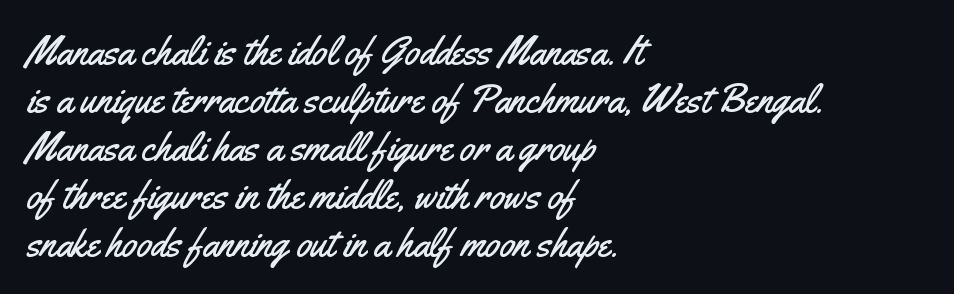
{"serif": "no", "width": "condensed", "stroke_contrast": "medium", "x_height": "small", "monospaced": "no", "underline": "no", "align": "left", "line_spacing_ratio": 1.23, "letter_spacing": "normal", "letter_spacing_em": 0.0, "glyph_px": 39}
